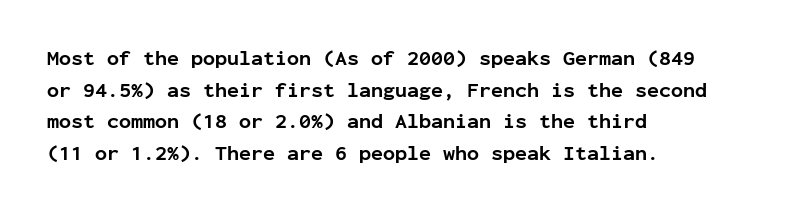
The image shows 20 px bold type, upright; set left-aligned, normal line spacing (1.58x), normal letter spacing, not underlined.
